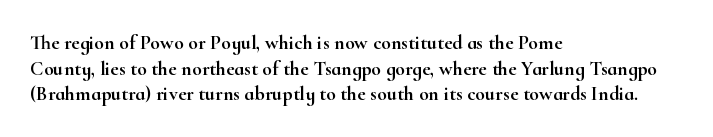
Nobody drew a line under any word here. Italic? Not at all — the glyphs are vertical. The rendering uses a moderate line-height, typical for paragraphs. You could call the tracking neutral — neither tight nor loose. This sample is left-justified, so line endings fall wherever the words run out.
